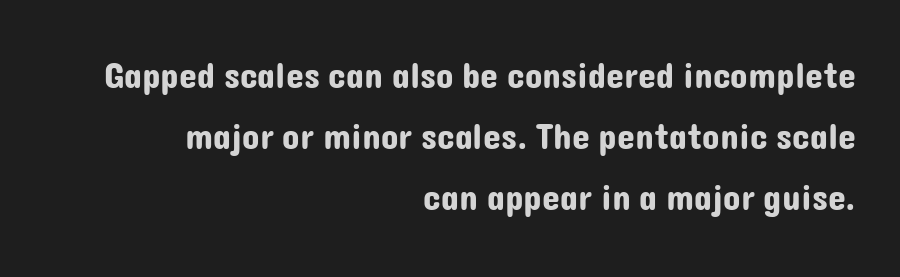
The image shows 36 px sans-serif type, upright; set right-aligned, normal line spacing (1.7x), normal letter spacing, not underlined; low stroke contrast and a medium x-height.
